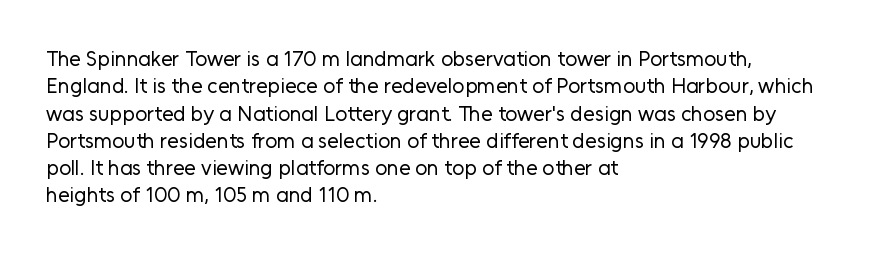
{"italic": "no", "bold": "no", "underline": "no", "align": "left", "line_spacing": "normal", "line_spacing_ratio": 1.3, "letter_spacing": "normal", "letter_spacing_em": 0.0, "glyph_px": 21}
